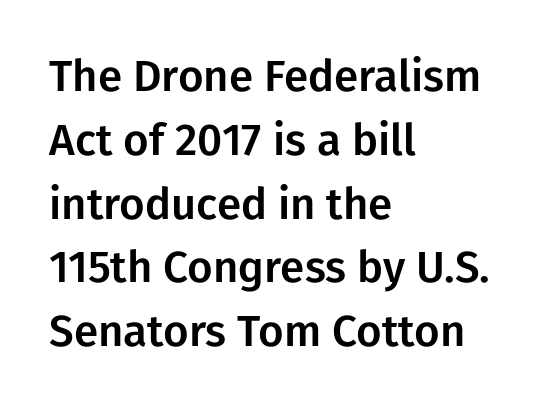
The image shows 44 px sans-serif type, upright; set left-aligned, normal line spacing (1.45x), normal letter spacing, not underlined; low stroke contrast and a medium x-height.
